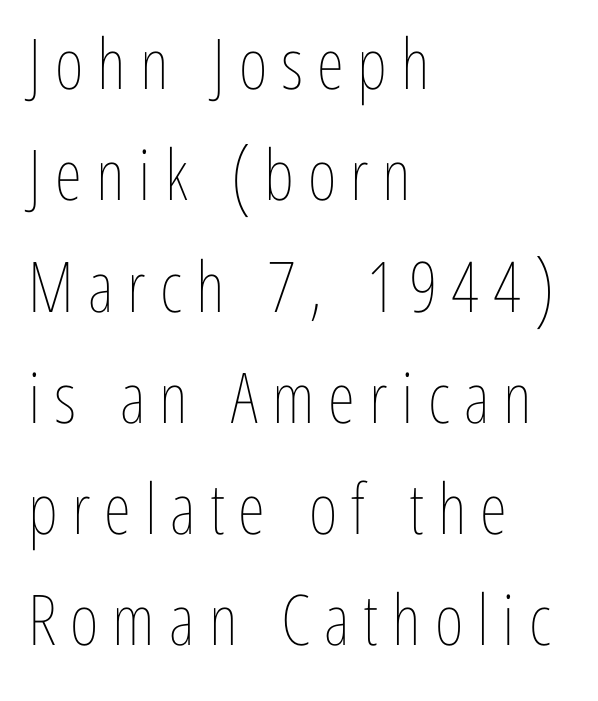
The image shows 70 px thin, condensed type, upright; set left-aligned, normal line spacing (1.59x), unusually wide letter spacing (+0.2 em), not underlined; low stroke contrast and a medium x-height.
